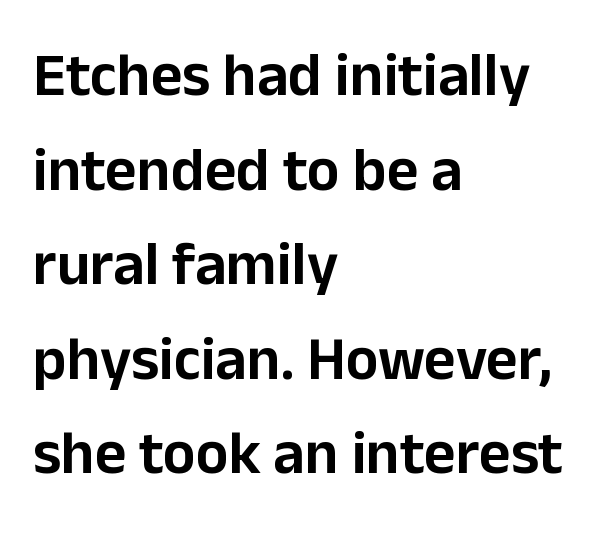
Q: Is the text italic (slanted)? A: No, it is upright.
Q: Is the typeface a serif or a sans-serif typeface? A: Sans-serif.
Q: Is the text underlined? A: No.
Q: How is the paragraph aligned? A: Left-aligned.
Q: Is the spacing between letters normal or unusually wide? A: Normal.
Q: Is the spacing between lines tight, normal or loose? A: Normal.
Q: Width (condensed, normal, or wide)? A: Normal.
Q: Stroke contrast? A: Low.
Q: x-height? A: Medium.
Q: Monospaced? A: No.
